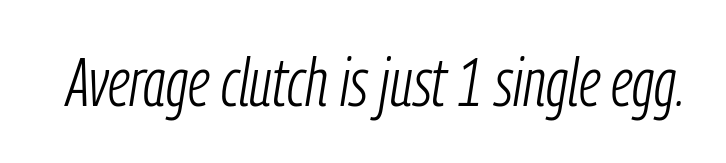
The letters are slanted; this is an italic face. Only glyphs here, with clear space below each row. Think of a printed novel: that variable character pitch is what you see here. A typesetter would call this zero additional tracking. The typesetting does not lean heavy: it is not bold.
